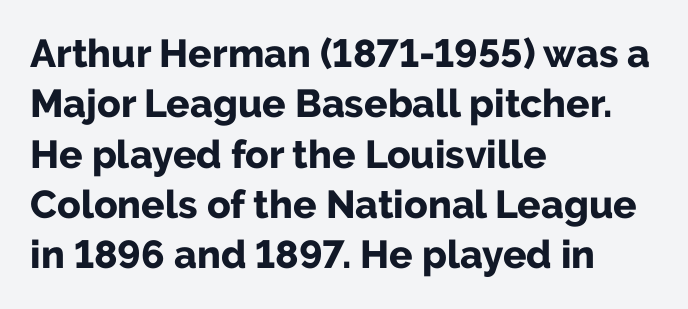
The image shows 39 px bold sans-serif type, upright; set left-aligned, normal line spacing (1.29x), normal letter spacing, not underlined; low stroke contrast and a medium x-height.
